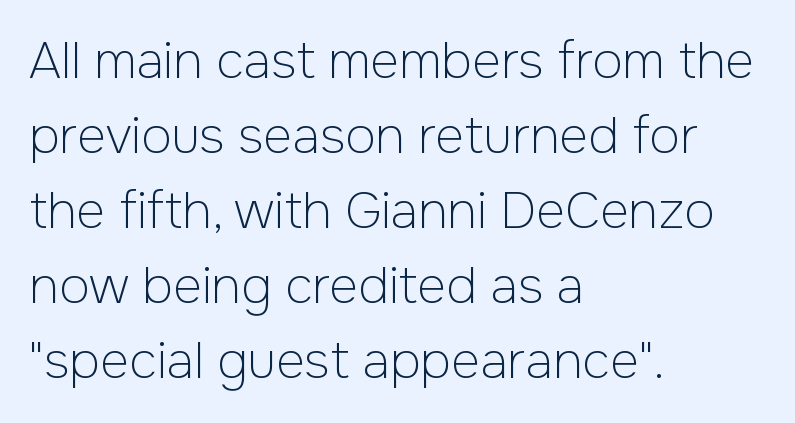
The image shows 50 px light sans-serif type, upright; set left-aligned, normal line spacing (1.5x), normal letter spacing, not underlined; low stroke contrast and a medium x-height.
